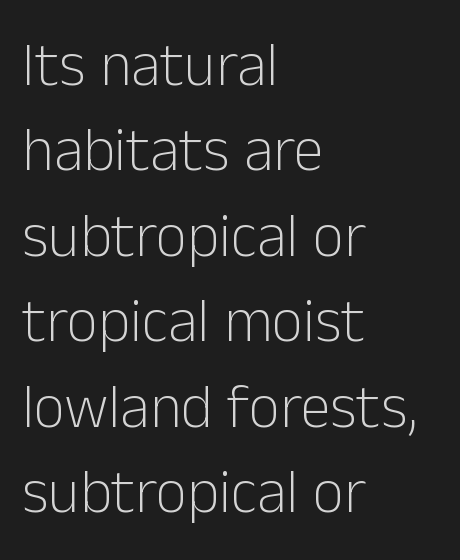
Interline gaps are of average width in this sample. Stroke thickness stays within the range of a standard reading face or lighter. The zone under the glyphs is completely vacant. You could not count columns in this text — the font is proportionally spaced.
